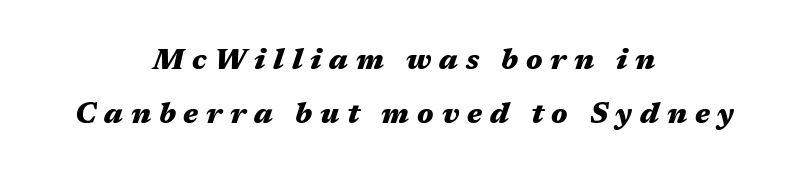
The image shows 29 px heavy, wide type, italic (leaning right); set centered, line spacing 1.87x, unusually wide letter spacing (+0.27 em), not underlined; medium stroke contrast and a medium x-height.
